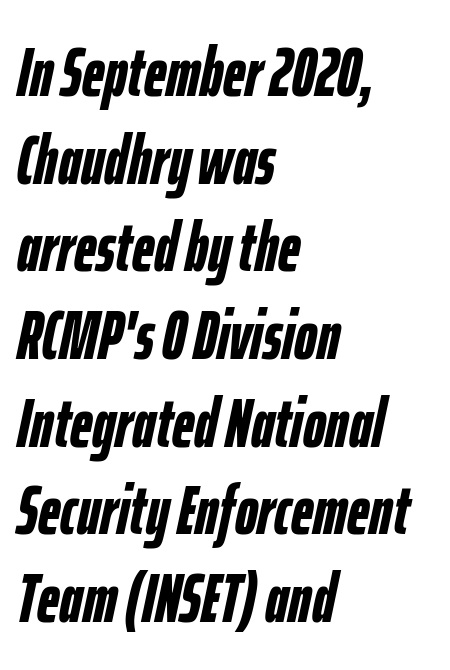
Leading matches the norm, producing a regular column. The passage shown leans; its letterforms are oblique. Looks like regular typesetting: each glyph gets only the width it needs. The face used here has the dense, thick strokes of a bold. In CSS terms this would be text-align: left. The type is set solid horizontally, with unmodified tracking.
